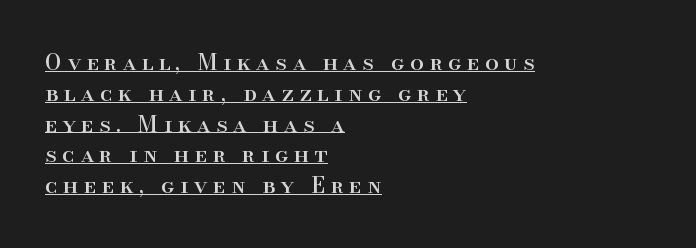
The image shows 22 px text type, upright; set left-aligned, normal line spacing (1.4x), unusually wide letter spacing (+0.26 em), underlined.
